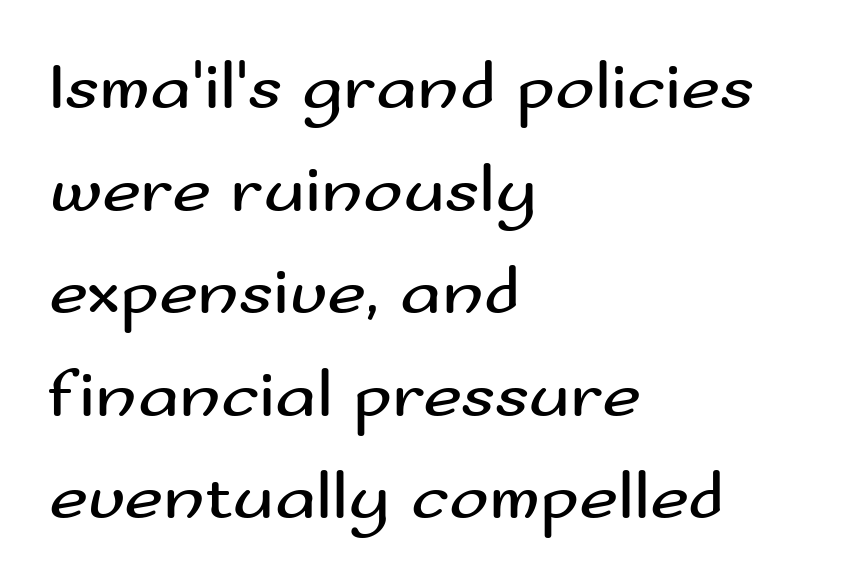
The type sits square on the baseline with zero lean. You could call the tracking neutral — neither tight nor loose. Regular leading. The passage shown is not underscored anywhere.
